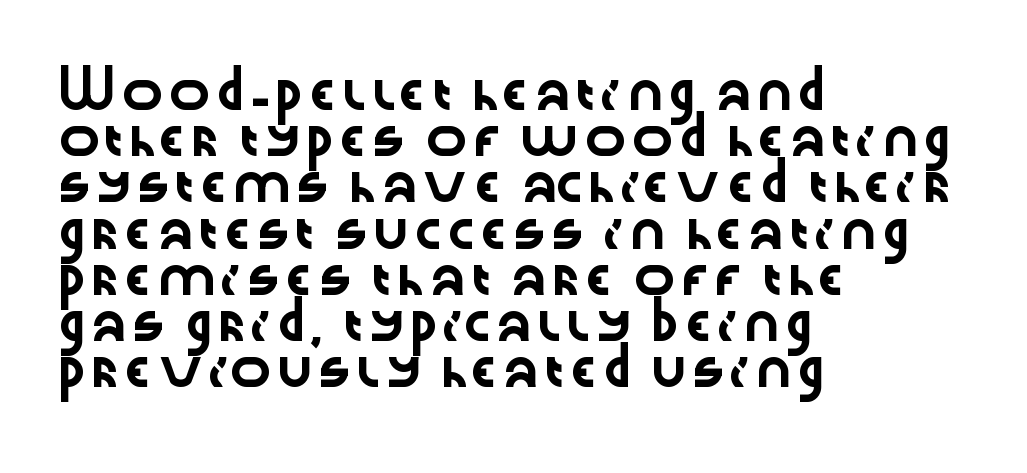
The rag falls on the right side of this text block. Check the space under the baseline: it is left empty. Italic? Not at all — the glyphs are vertical. The face used here is proportionally spaced, like ordinary book or web type. Vertically, the passage feels balanced, rows spaced as you'd expect. These lines keep a tight, regular rhythm from letter to letter.
